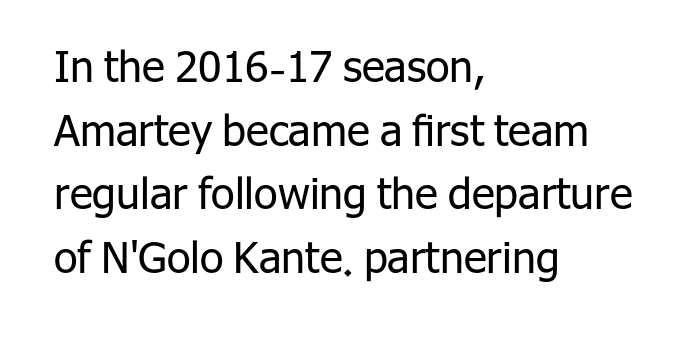
The image shows 43 px regular-weight sans-serif type, upright; set left-aligned, normal line spacing (1.48x), normal letter spacing, not underlined; low stroke contrast and a medium x-height.
